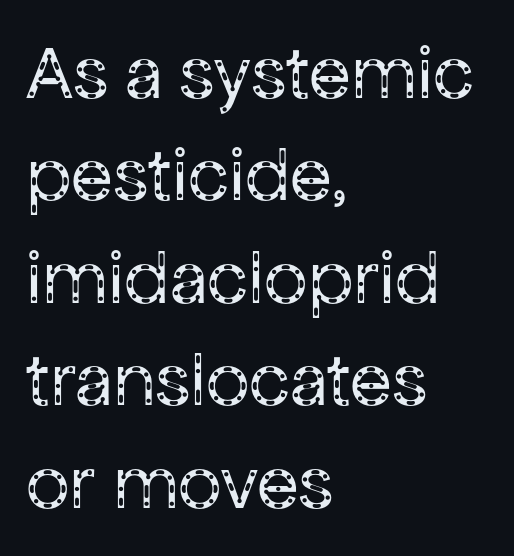
The passage shown is not underscored anywhere. Varying glyph widths throughout — classic text-font behaviour. Notice how the stems are strictly vertical — no italics here. Nothing unusual about the tracking: characters are spaced as the font intends. One-word summary of the alignment: left. These lines are composed in type without serifs.
